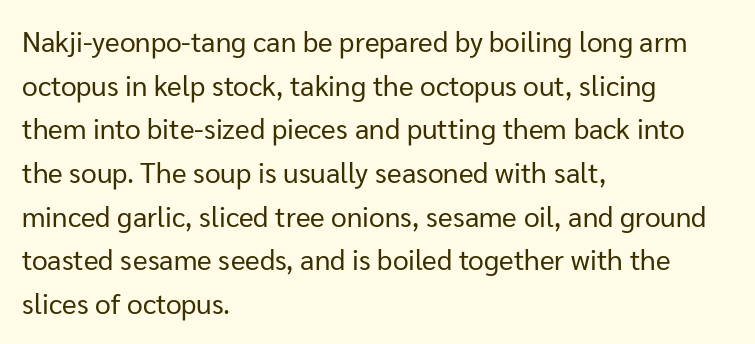
The horizontal fit of the characters is conventional and even. Is the block centered? No — it sits flush against the left margin. Do the letters lean? They stand straight. Honestly, the row spacing looks completely unremarkable. Just letters on the line, the space beneath them empty. These glyphs show unthickened strokes, regular width or finer.
